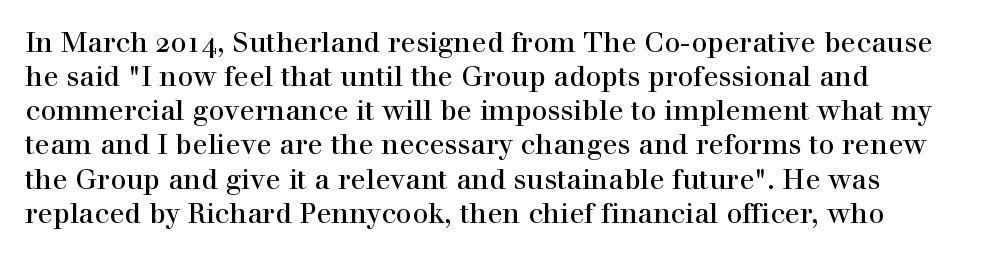
There is no visible air inserted between adjacent glyphs. The rendering shows small feet on the letterforms — a serif design. The foot of each line stays bare and open. The ragged edge is on the right, which tells us the setting is flush left.
